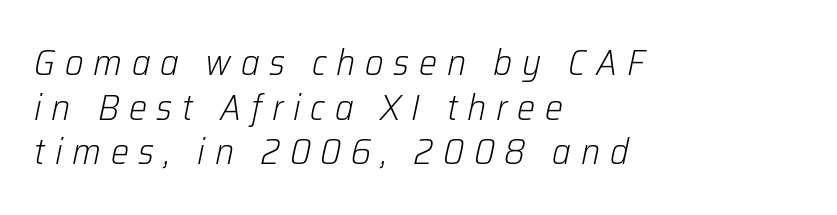
{"italic": "yes", "lean": "right", "slant_degrees": 12, "bold": "no", "weight": "light", "width": "normal", "stroke_contrast": "low", "x_height": "medium", "monospaced": "no", "underline": "no", "align": "left", "line_spacing_ratio": 1.24, "letter_spacing": "wide", "letter_spacing_em": 0.27, "glyph_px": 36}
